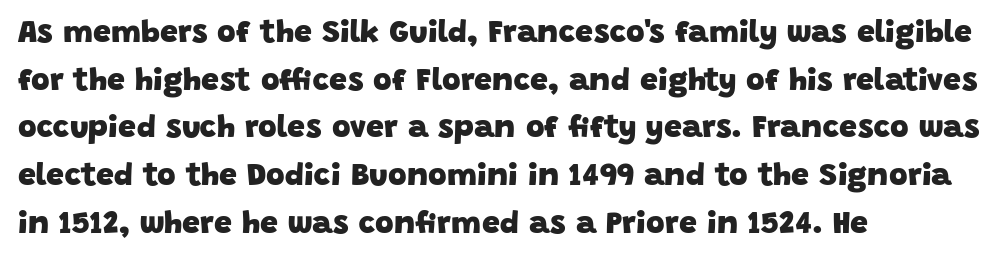
Q: Is the text bold? A: Yes.
Q: Is the typeface a serif or a sans-serif typeface? A: Sans-serif.
Q: Is the text underlined? A: No.
Q: How is the paragraph aligned? A: Left-aligned.
Q: Is the spacing between letters normal or unusually wide? A: Normal.
Q: Is the spacing between lines tight, normal or loose? A: Normal.
Q: Width (condensed, normal, or wide)? A: Normal.
Q: Stroke contrast? A: Low.
Q: x-height? A: Large.
Q: Monospaced? A: No.
